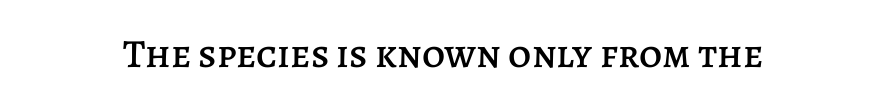
The image shows 40 px text type, upright; set normal letter spacing, not underlined; low stroke contrast and a large x-height.
